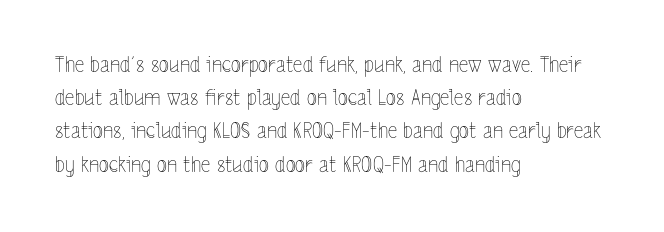
The image shows 21 px text type, upright; set left-aligned, normal line spacing (1.58x), normal letter spacing, not underlined.
